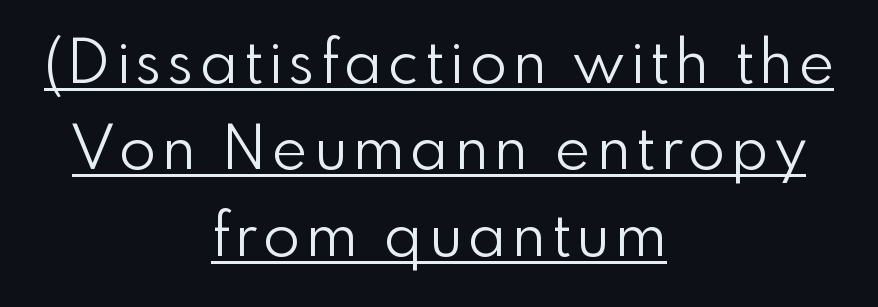
{"serif": "no", "italic": "no", "bold": "no", "weight": "light", "width": "normal", "stroke_contrast": "low", "x_height": "small", "monospaced": "no", "underline": "yes", "align": "center", "line_spacing": "normal", "line_spacing_ratio": 1.44, "glyph_px": 60}
